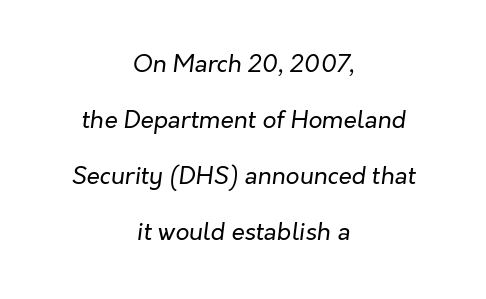
Short and long lines alike share a common midpoint. Descenders hang freely into open space. No extra ink here — the face is not bold. You could call the tracking neutral — neither tight nor loose. You can tell it's italic because the verticals aren't actually vertical. Rows of type keep a wide berth in the vertical direction.
